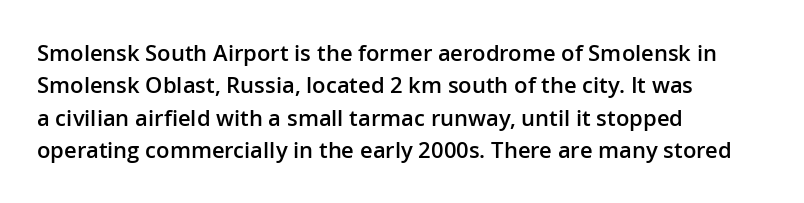
The image shows 22 px text type, upright; set left-aligned, normal line spacing (1.47x), normal letter spacing, not underlined.
